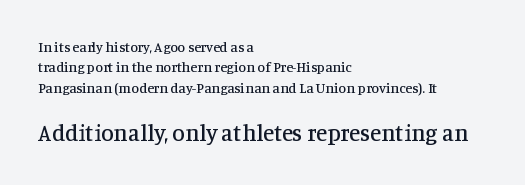
Q: Is the text italic (slanted)? A: No, it is upright.
Q: Is the text underlined? A: No.
Q: How is the paragraph aligned? A: Left-aligned.
Q: Is the spacing between letters normal or unusually wide? A: Normal.
Q: Is the spacing between lines tight, normal or loose? A: Normal.
Q: Which block of text is set in a larger size, the first (top) or the second (bottom)? A: The second (bottom) one.
